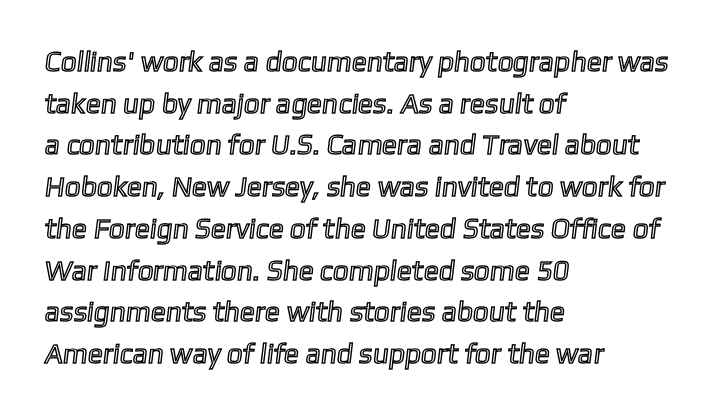
Note the varied advance widths — an 'i' is clearly narrower than an 'm'. Check under the words: just untouched page. Look at the tracking — it's just the regular setting, nothing added. Quick note: interline space is typical. This rendering uses left alignment, leaving the right contour irregular.
